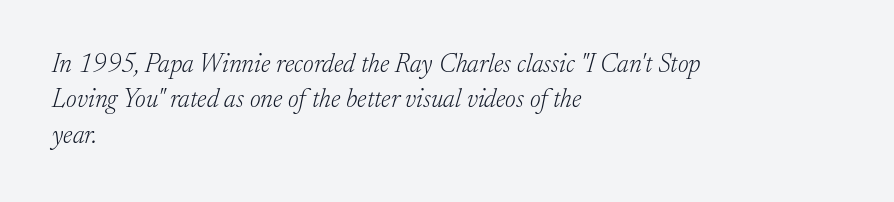
No extra tracking has been applied to these lines. The lines are quadded left. The specimen reads as italic at a glance. How would I describe the line gaps? Plain and ordinary. The space beneath each line is pristine and unruled.
